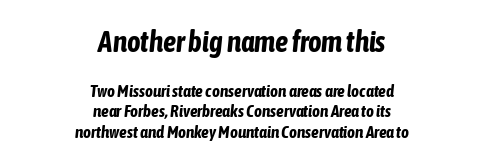
{"italic": "yes", "lean": "right", "slant_degrees": 6, "bold": "yes", "weight": "bold", "width": "condensed", "stroke_contrast": "low", "x_height": "medium", "monospaced": "no", "underline": "no", "align": "center", "line_spacing_ratio": 1.18, "letter_spacing": "normal", "letter_spacing_em": 0.0, "larger_block": "first", "size_ratio": 1.71, "glyph_px": 29}
